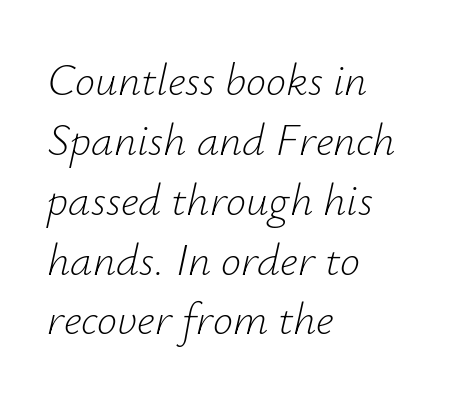
{"italic": "yes", "lean": "right", "slant_degrees": 12, "bold": "no", "weight": "light", "width": "normal", "stroke_contrast": "low", "x_height": "small", "monospaced": "no", "underline": "no", "align": "left", "line_spacing": "normal", "line_spacing_ratio": 1.33, "letter_spacing": "normal", "letter_spacing_em": 0.0, "glyph_px": 45}
